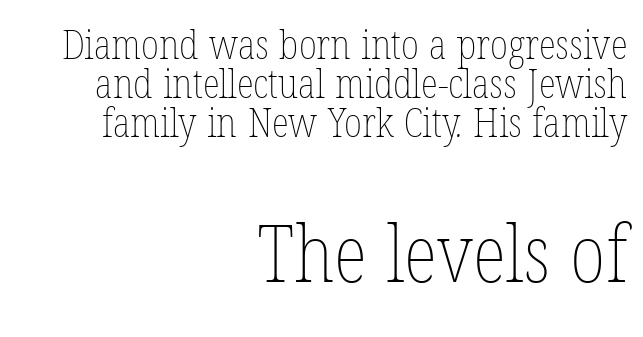
{"bold": "no", "weight": "thin", "width": "condensed", "stroke_contrast": "low", "x_height": "medium", "monospaced": "no", "underline": "no", "align": "right", "line_spacing": "tight", "line_spacing_ratio": 0.98, "letter_spacing": "normal", "letter_spacing_em": 0.0, "larger_block": "second", "size_ratio": 1.98, "glyph_px": 79}
